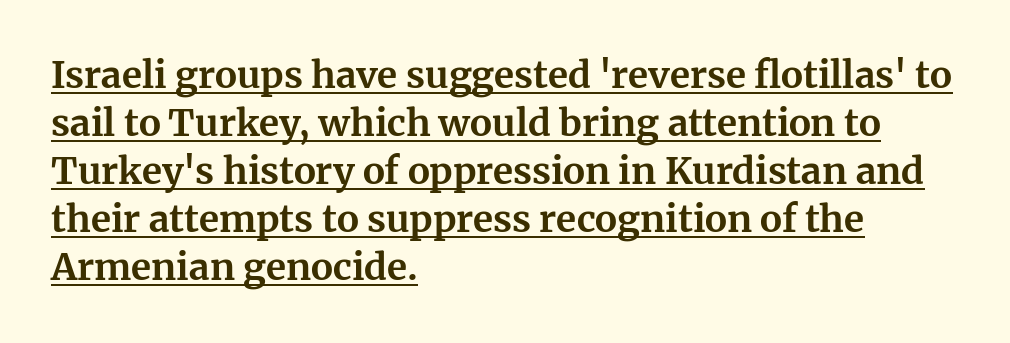
Q: Is the text bold? A: Yes.
Q: Is the text italic (slanted)? A: No, it is upright.
Q: Is the typeface a serif or a sans-serif typeface? A: Serif.
Q: Is the text underlined? A: Yes.
Q: How is the paragraph aligned? A: Left-aligned.
Q: Is the spacing between letters normal or unusually wide? A: Normal.
Q: Is the spacing between lines tight, normal or loose? A: Normal.
Q: Width (condensed, normal, or wide)? A: Normal.
Q: Stroke contrast? A: Medium.
Q: x-height? A: Medium.
Q: Monospaced? A: No.
